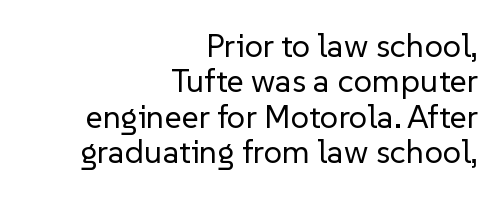
Q: Is the text bold? A: No.
Q: Is the text italic (slanted)? A: No, it is upright.
Q: Is the typeface a serif or a sans-serif typeface? A: Sans-serif.
Q: Is the text underlined? A: No.
Q: How is the paragraph aligned? A: Right-aligned.
Q: Is the spacing between letters normal or unusually wide? A: Normal.
Q: Is the spacing between lines tight, normal or loose? A: Tight.
Q: Width (condensed, normal, or wide)? A: Normal.
Q: Stroke contrast? A: Low.
Q: x-height? A: Medium.
Q: Monospaced? A: No.
